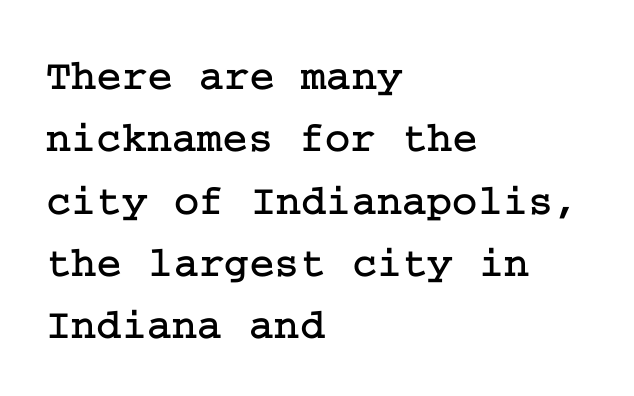
{"serif": "yes", "italic": "no", "width": "normal", "stroke_contrast": "low", "x_height": "medium", "underline": "no", "align": "left", "line_spacing": "normal", "line_spacing_ratio": 1.45, "letter_spacing": "normal", "letter_spacing_em": 0.0, "glyph_px": 43}
